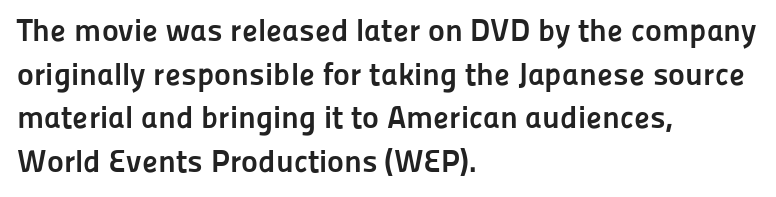
It's the straight-up-and-down kind of type. Varying glyph widths throughout — classic text-font behaviour. Tracking here is standard; glyphs follow each other at the usual distance. Each glyph is drawn with heavy, bold strokes. The passage shown is not underscored anywhere. Classification — sans serif.
